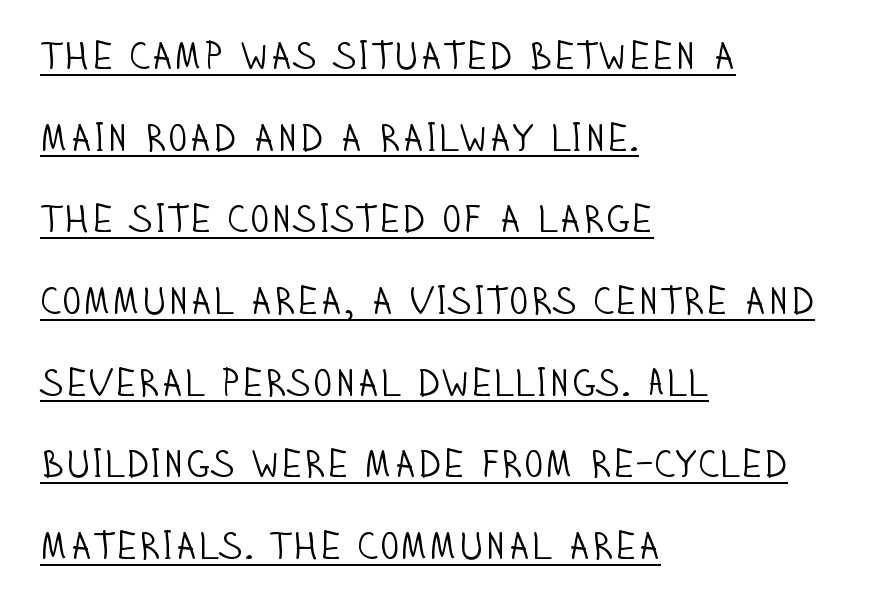
The image shows 38 px light, condensed sans-serif type, upright; set left-aligned, loose line spacing (2.15x), normal letter spacing, underlined; low stroke contrast and a large x-height.
